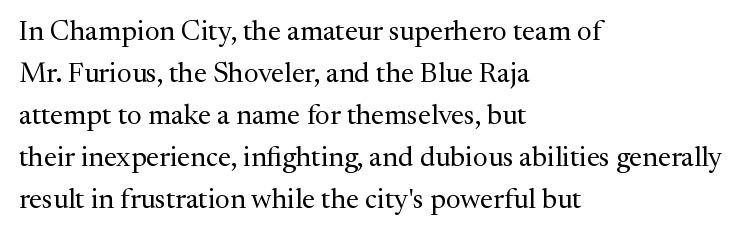
The image shows 28 px regular-weight serif type, upright; set left-aligned, normal line spacing (1.5x), normal letter spacing, not underlined; medium stroke contrast and a medium x-height.
